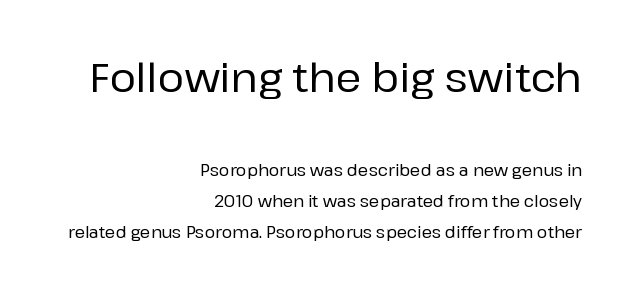
The letterforms sit shoulder to shoulder at normal distance. Short and long lines alike share a common ending point at right. The passage shown is not underscored anywhere. A typesetter would call this proportional, since set widths differ per character. You get the large type first, then a drop to smaller type. The rendering uses a large line-height, opening up the rows.
